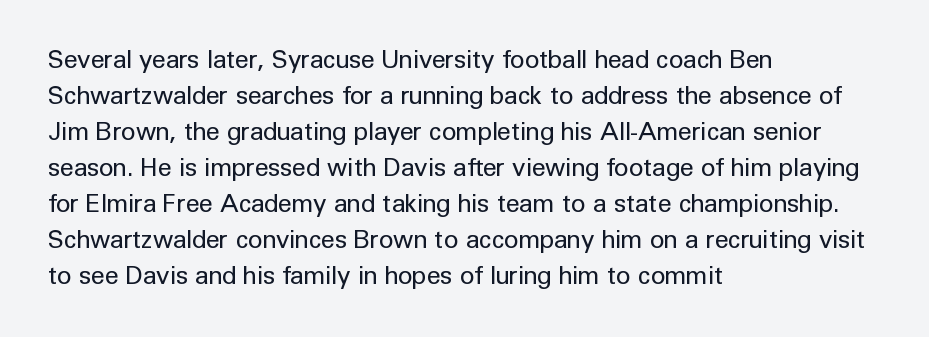
Q: Is the text bold? A: No.
Q: Is the text italic (slanted)? A: No, it is upright.
Q: Is the text underlined? A: No.
Q: How is the paragraph aligned? A: Left-aligned.
Q: Is the spacing between letters normal or unusually wide? A: Normal.
Q: Is the spacing between lines tight, normal or loose? A: Normal.
